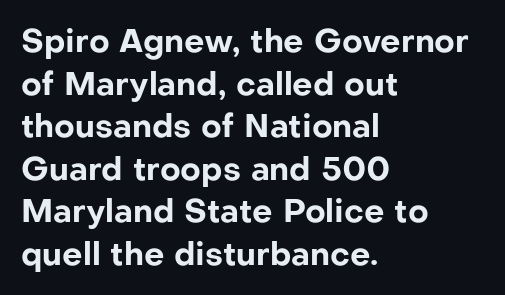
Q: Is the text bold? A: Yes.
Q: Is the text italic (slanted)? A: No, it is upright.
Q: Is the typeface a serif or a sans-serif typeface? A: Sans-serif.
Q: Is the text underlined? A: No.
Q: How is the paragraph aligned? A: Left-aligned.
Q: Is the spacing between letters normal or unusually wide? A: Normal.
Q: Is the spacing between lines tight, normal or loose? A: Normal.
Q: Width (condensed, normal, or wide)? A: Normal.
Q: Stroke contrast? A: Low.
Q: x-height? A: Medium.
Q: Monospaced? A: No.
